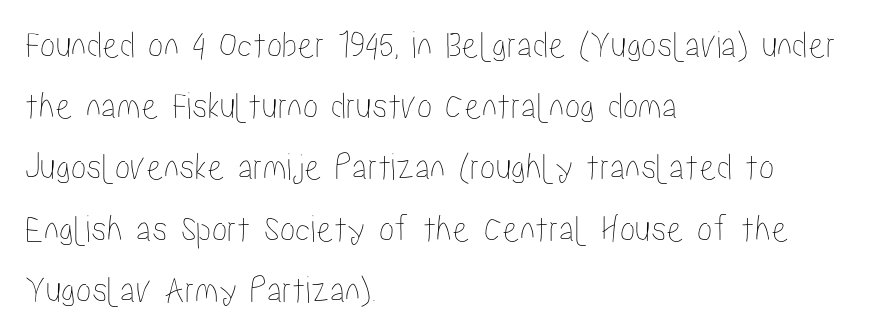
{"italic": "no", "width": "condensed", "stroke_contrast": "low", "x_height": "medium", "monospaced": "no", "underline": "no", "align": "left", "line_spacing": "normal", "line_spacing_ratio": 1.57, "letter_spacing": "normal", "letter_spacing_em": 0.0, "glyph_px": 39}
